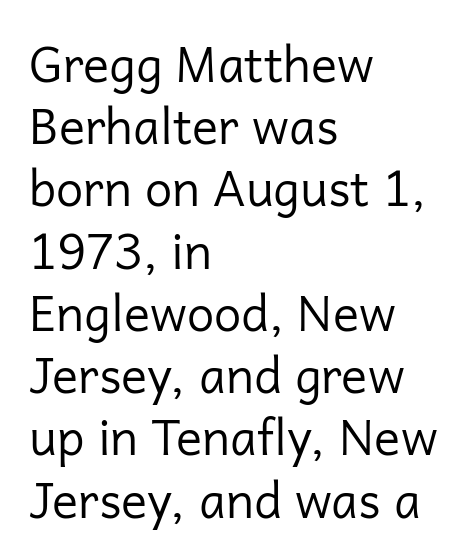
You can tell it's not italic because the verticals are truly vertical. The passage shown is typeset with a sans-serif family. You could call the tracking neutral — neither tight nor loose. These lines sit exactly where default settings would place them. Unbolded letterforms with no extra heft.
